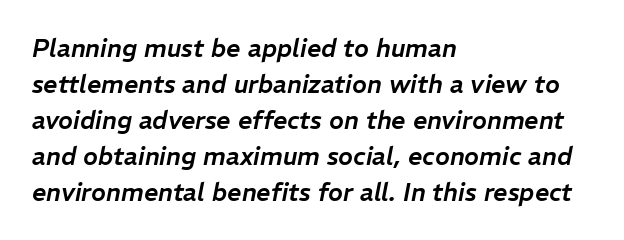
A typesetter would mark this as italic. A bare baseline throughout the passage. Each new line begins a customary step beneath the previous one. Each line starts at the same left margin while the right side varies.
